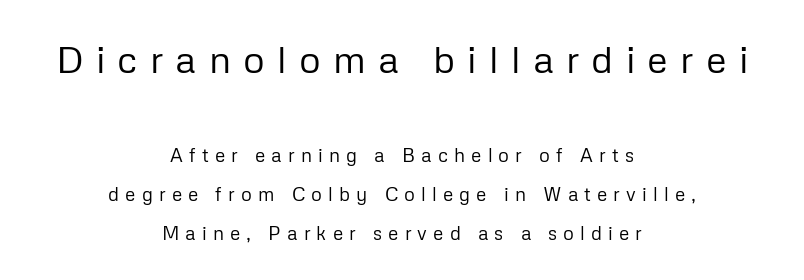
Stems and bowls with no extra thickness — not bold. Horizontally, the lines are justified to the midpoint only. The passage shown is typed in a proportional face where columns would drift. This sample uses expanded letter spacing, leaving extra air between glyphs. Honestly, there is no underline to notice here at all.
